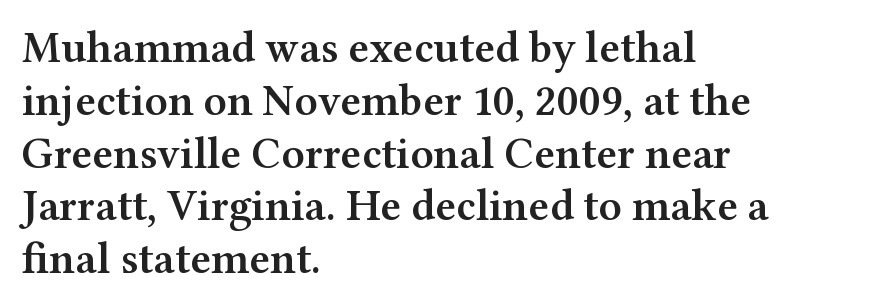
The face used here is proportionally spaced, like ordinary book or web type. Any mark beneath the type? The region is blank. This rendering leaves character spacing at its baseline value. Nope, not italic — everything's standing straight. Stroke terminals: seriffed.
